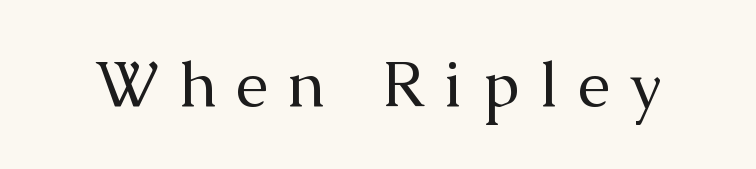
The image shows 64 px regular-weight serif type, upright; set unusually wide letter spacing (+0.31 em), not underlined; medium stroke contrast and a medium x-height.
